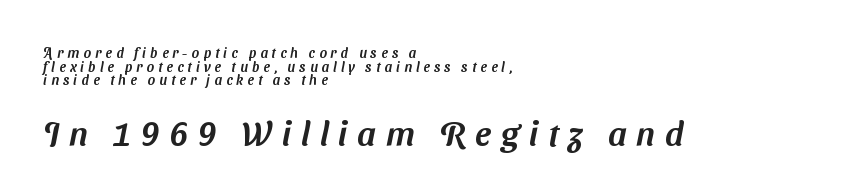
Q: Is the typeface a serif or a sans-serif typeface? A: Sans-serif.
Q: Is the text underlined? A: No.
Q: How is the paragraph aligned? A: Left-aligned.
Q: Is the spacing between letters normal or unusually wide? A: Unusually wide.
Q: Is the spacing between lines tight, normal or loose? A: Tight.
Q: Which block of text is set in a larger size, the first (top) or the second (bottom)? A: The second (bottom) one.
Q: Width (condensed, normal, or wide)? A: Normal.
Q: Stroke contrast? A: Medium.
Q: x-height? A: Medium.
Q: Monospaced? A: No.
